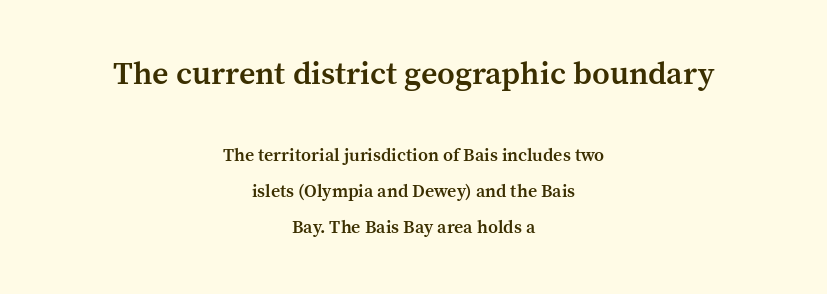
{"serif": "yes", "italic": "no", "bold": "semi", "weight": "semibold", "width": "normal", "stroke_contrast": "medium", "x_height": "medium", "monospaced": "no", "underline": "no", "align": "center", "line_spacing": "loose", "line_spacing_ratio": 2.0, "letter_spacing": "normal", "letter_spacing_em": 0.0, "larger_block": "first", "size_ratio": 1.78, "glyph_px": 32}
